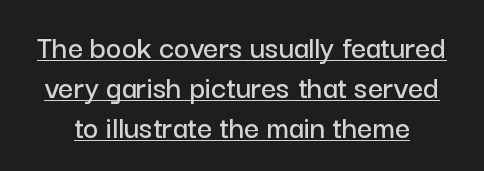
The image shows 33 px sans-serif type, upright; set line spacing 1.21x, normal letter spacing, underlined; low stroke contrast and a medium x-height.
